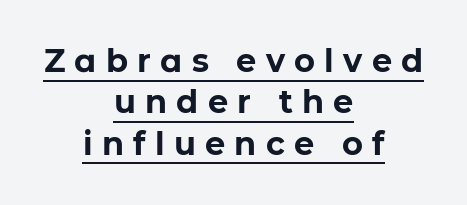
The image shows 32 px bold sans-serif type, upright; set centered, normal line spacing (1.29x), unusually wide letter spacing (+0.29 em), underlined; low stroke contrast and a medium x-height.
